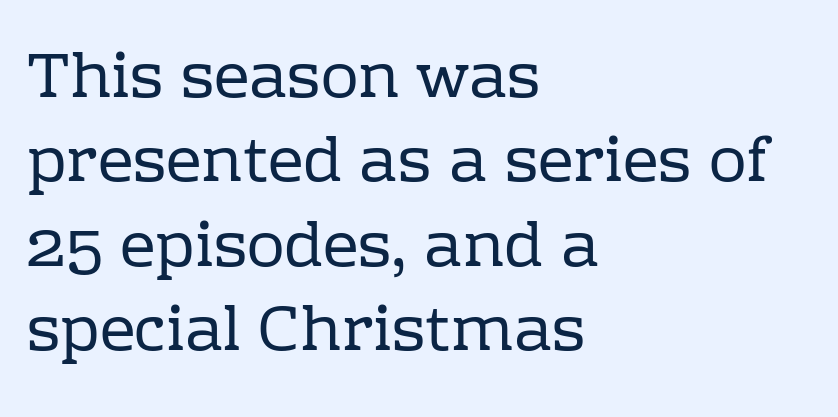
The image shows 63 px regular-weight serif type, upright; set left-aligned, normal line spacing (1.34x), normal letter spacing, not underlined; low stroke contrast and a medium x-height.
